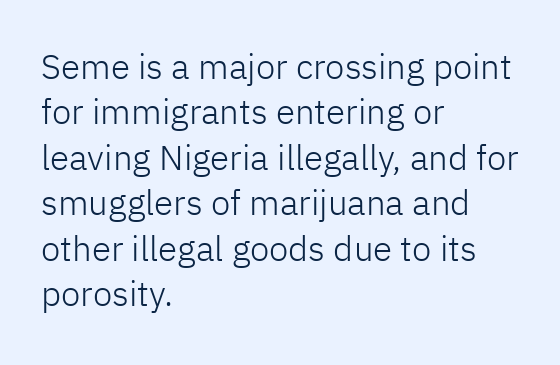
Q: Is the text bold? A: No.
Q: Is the text italic (slanted)? A: No, it is upright.
Q: Is the typeface a serif or a sans-serif typeface? A: Sans-serif.
Q: Is the text underlined? A: No.
Q: How is the paragraph aligned? A: Left-aligned.
Q: Is the spacing between letters normal or unusually wide? A: Normal.
Q: Is the spacing between lines tight, normal or loose? A: Normal.
Q: Width (condensed, normal, or wide)? A: Normal.
Q: Stroke contrast? A: Low.
Q: x-height? A: Medium.
Q: Monospaced? A: No.
